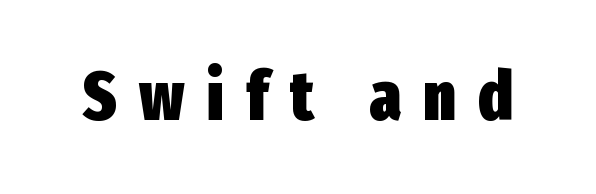
Q: Is the text bold? A: Yes.
Q: Is the text italic (slanted)? A: No, it is upright.
Q: Is the typeface a serif or a sans-serif typeface? A: Sans-serif.
Q: Is the text underlined? A: No.
Q: Is the spacing between letters normal or unusually wide? A: Unusually wide.
Q: Width (condensed, normal, or wide)? A: Condensed.
Q: Stroke contrast? A: Low.
Q: x-height? A: Medium.
Q: Monospaced? A: No.
